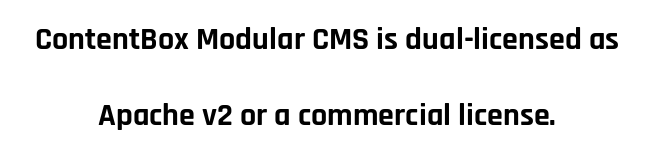
{"serif": "no", "italic": "no", "bold": "yes", "weight": "bold", "width": "normal", "stroke_contrast": "low", "x_height": "large", "monospaced": "no", "underline": "no", "align": "center", "line_spacing": "loose", "line_spacing_ratio": 2.39, "letter_spacing": "normal", "letter_spacing_em": 0.0, "glyph_px": 32}
